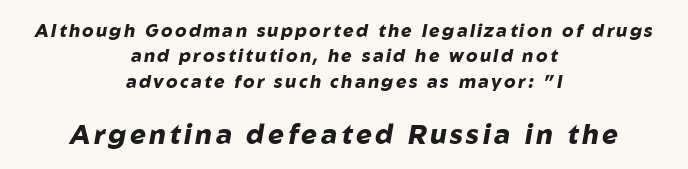
{"italic": "yes", "lean": "right", "slant_degrees": 10, "bold": "yes", "underline": "no", "align": "center", "line_spacing": "normal", "line_spacing_ratio": 1.41, "larger_block": "second", "size_ratio": 1.5, "glyph_px": 27}
